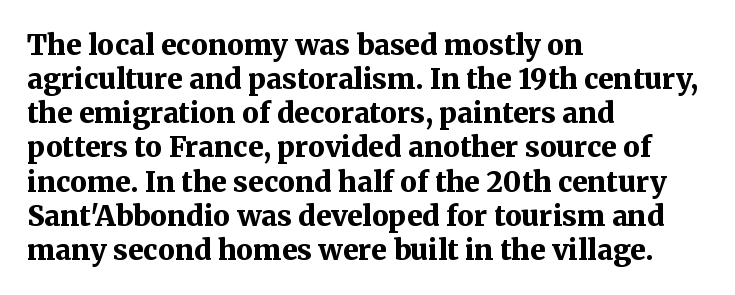
Q: Is the text bold? A: Yes.
Q: Is the text italic (slanted)? A: No, it is upright.
Q: Is the typeface a serif or a sans-serif typeface? A: Serif.
Q: Is the text underlined? A: No.
Q: How is the paragraph aligned? A: Left-aligned.
Q: Is the spacing between letters normal or unusually wide? A: Normal.
Q: Width (condensed, normal, or wide)? A: Normal.
Q: Stroke contrast? A: Medium.
Q: x-height? A: Medium.
Q: Monospaced? A: No.
